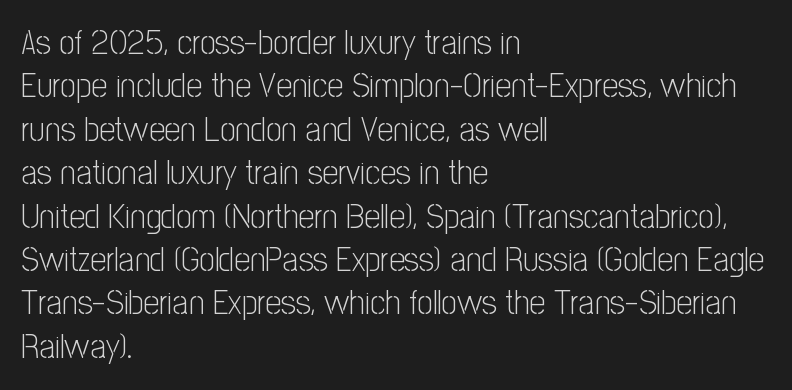
Q: Is the text bold? A: No.
Q: Is the text italic (slanted)? A: No, it is upright.
Q: Is the typeface a serif or a sans-serif typeface? A: Sans-serif.
Q: Is the text underlined? A: No.
Q: How is the paragraph aligned? A: Left-aligned.
Q: Is the spacing between letters normal or unusually wide? A: Normal.
Q: Width (condensed, normal, or wide)? A: Condensed.
Q: Stroke contrast? A: Low.
Q: x-height? A: Medium.
Q: Monospaced? A: No.
